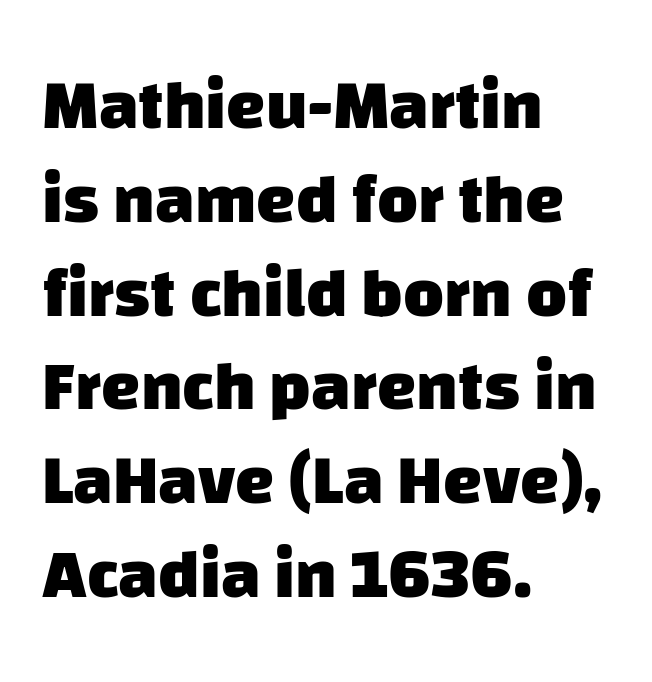
{"serif": "no", "bold": "yes", "weight": "heavy", "width": "normal", "stroke_contrast": "low", "x_height": "large", "monospaced": "no", "underline": "no", "align": "left", "line_spacing": "normal", "line_spacing_ratio": 1.34, "letter_spacing": "normal", "letter_spacing_em": 0.0, "glyph_px": 70}
